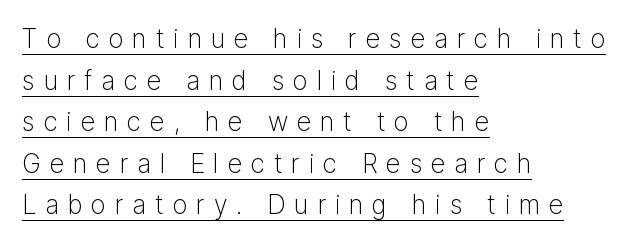
The image shows 26 px text type, upright; set left-aligned, normal line spacing (1.6x), unusually wide letter spacing (+0.34 em), underlined.
